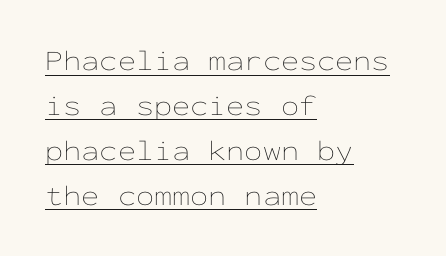
Q: Is the text bold? A: No.
Q: Is the text italic (slanted)? A: No, it is upright.
Q: Is the text underlined? A: Yes.
Q: How is the paragraph aligned? A: Left-aligned.
Q: Is the spacing between letters normal or unusually wide? A: Normal.
Q: Is the spacing between lines tight, normal or loose? A: Normal.
Q: Width (condensed, normal, or wide)? A: Wide.
Q: Stroke contrast? A: Low.
Q: x-height? A: Medium.
Q: Monospaced? A: Yes.
